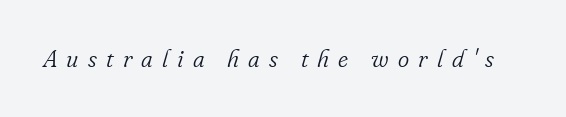
Slant detected: the letters are inclined. The weight would be labelled regular, book, light, or lighter still. Students, note that the glyphs here are deliberately spaced far apart. This rendering features lettering with no underline.
